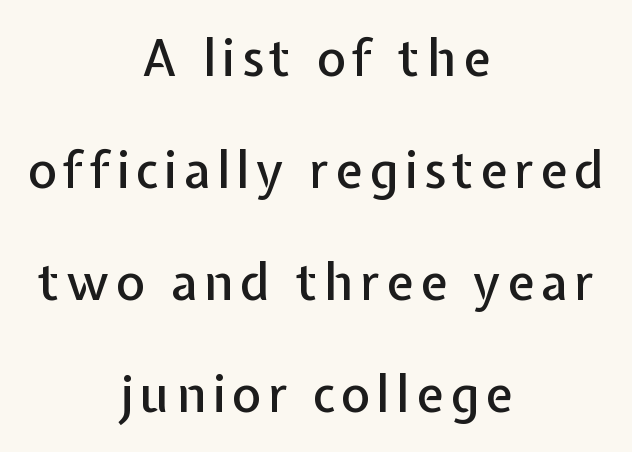
{"serif": "no", "italic": "no", "width": "normal", "stroke_contrast": "low", "x_height": "medium", "monospaced": "no", "underline": "no", "align": "center", "line_spacing": "loose", "line_spacing_ratio": 2.24, "glyph_px": 50}
